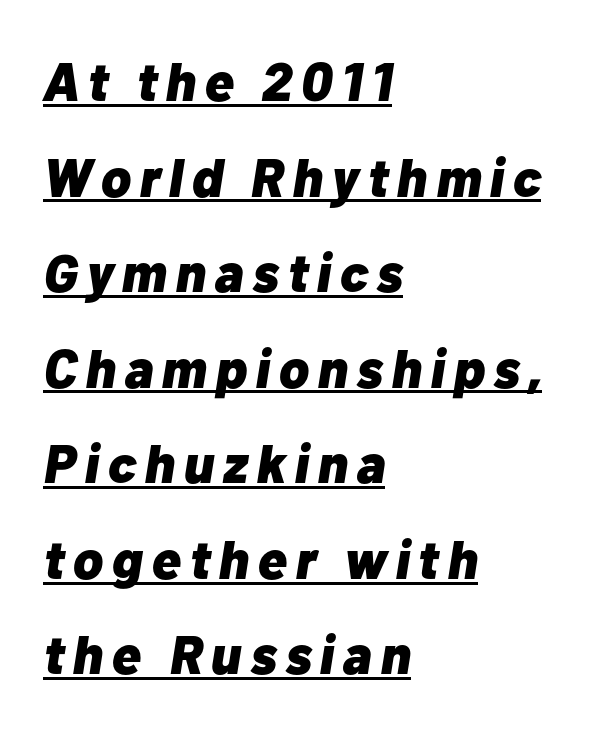
{"italic": "yes", "lean": "right", "slant_degrees": 10, "bold": "yes", "weight": "heavy", "width": "normal", "stroke_contrast": "low", "x_height": "medium", "monospaced": "no", "underline": "yes", "align": "left", "line_spacing_ratio": 1.77, "glyph_px": 54}
